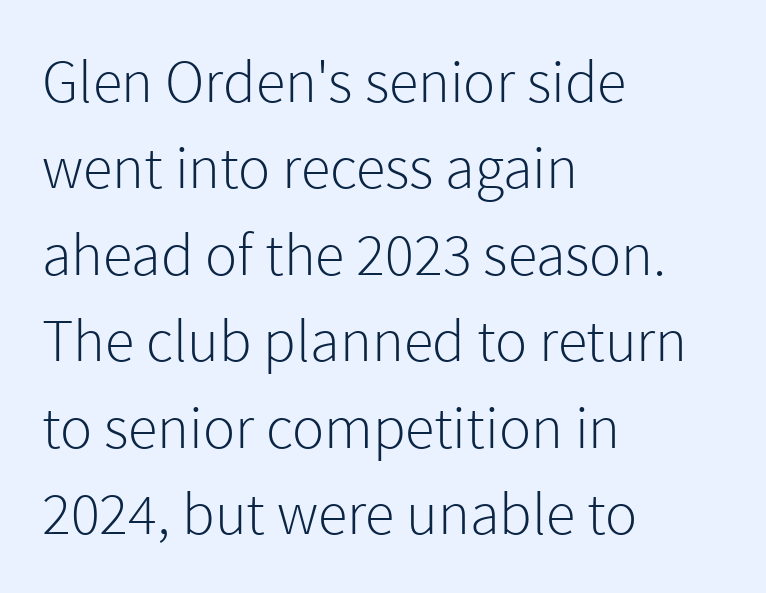
Each new line begins a customary step beneath the previous one. Note the varied advance widths — an 'i' is clearly narrower than an 'm'. You can tell from the bare stems that sans-serif type was used. Alignment: flush left. This sample uses plain, unmodified letter spacing. The specimen reads as upright at a glance.
